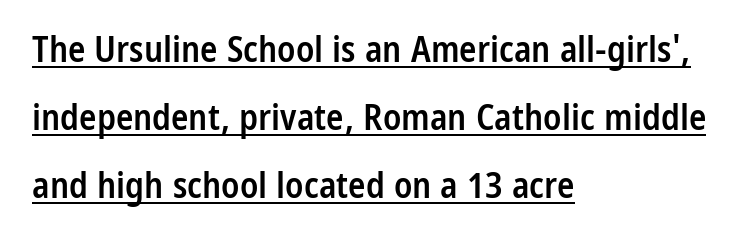
Q: Is the text bold? A: Semi-bold.
Q: Is the text italic (slanted)? A: No, it is upright.
Q: Is the typeface a serif or a sans-serif typeface? A: Sans-serif.
Q: Is the text underlined? A: Yes.
Q: How is the paragraph aligned? A: Left-aligned.
Q: Is the spacing between letters normal or unusually wide? A: Normal.
Q: Width (condensed, normal, or wide)? A: Condensed.
Q: Stroke contrast? A: Low.
Q: x-height? A: Medium.
Q: Monospaced? A: No.
